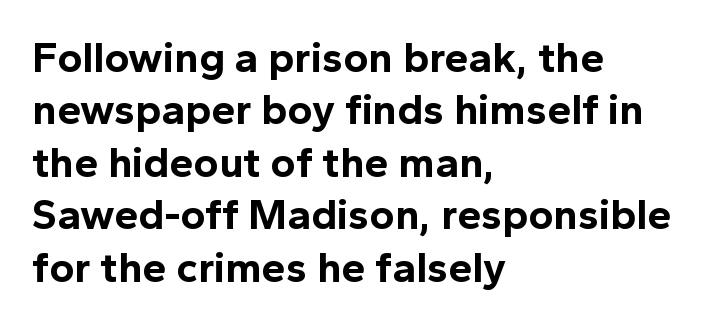
Q: Is the text bold? A: Yes.
Q: Is the text italic (slanted)? A: No, it is upright.
Q: Is the typeface a serif or a sans-serif typeface? A: Sans-serif.
Q: Is the text underlined? A: No.
Q: How is the paragraph aligned? A: Left-aligned.
Q: Is the spacing between letters normal or unusually wide? A: Normal.
Q: Width (condensed, normal, or wide)? A: Normal.
Q: x-height? A: Medium.
Q: Monospaced? A: No.
